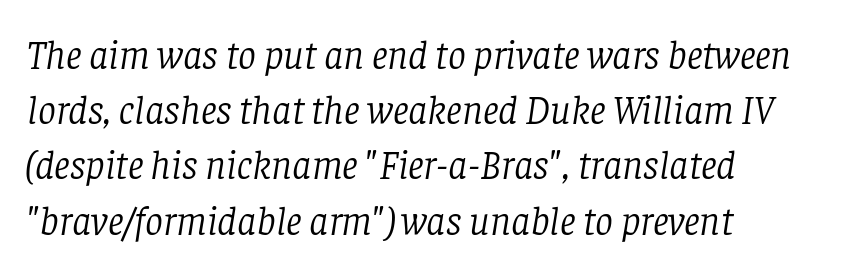
{"serif": "yes", "italic": "yes", "lean": "right", "slant_degrees": 8, "bold": "no", "weight": "light", "width": "normal", "stroke_contrast": "low", "x_height": "large", "monospaced": "no", "underline": "no", "align": "left", "line_spacing": "normal", "line_spacing_ratio": 1.38, "letter_spacing": "normal", "letter_spacing_em": 0.0, "glyph_px": 40}
